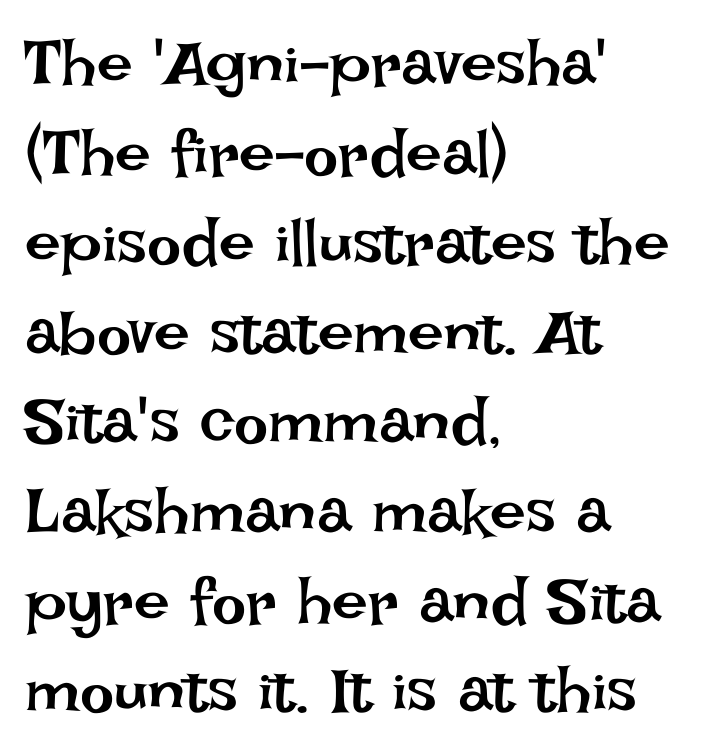
Is the letter spacing exaggerated? No — it looks like the ordinary default. The letterforms sit at book weight or below. Where is the straight margin? On the left. A typesetter would call this proportional, since set widths differ per character.
